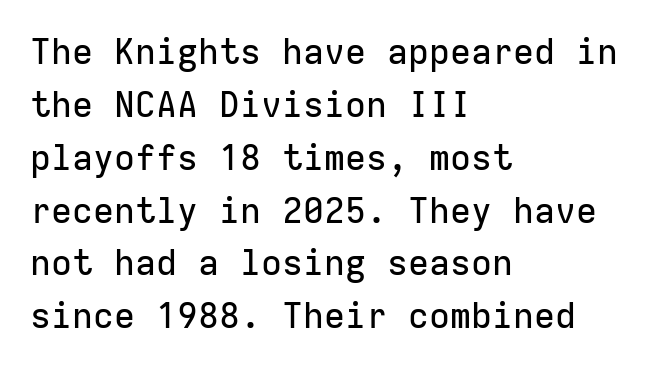
{"serif": "no", "italic": "no", "width": "normal", "stroke_contrast": "low", "x_height": "medium", "monospaced": "yes", "underline": "no", "align": "left", "line_spacing": "normal", "line_spacing_ratio": 1.51, "letter_spacing": "normal", "letter_spacing_em": 0.0, "glyph_px": 35}
